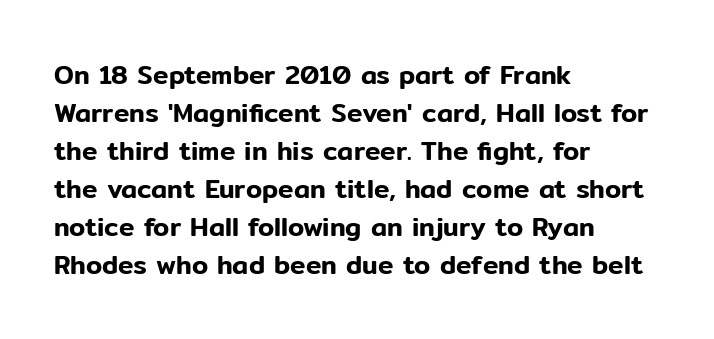
Q: Is the text italic (slanted)? A: No, it is upright.
Q: Is the text underlined? A: No.
Q: How is the paragraph aligned? A: Left-aligned.
Q: Is the spacing between letters normal or unusually wide? A: Normal.
Q: Is the spacing between lines tight, normal or loose? A: Normal.
